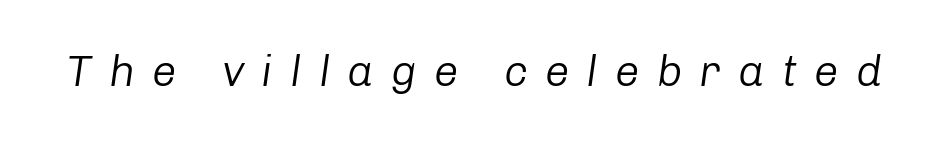
The zone under the glyphs is completely vacant. The letters advance in unequal steps, a hallmark of proportional type. Observe the lean: these are italic letterforms. Bold? No — there's no thickening of the strokes. In terms of letterspacing, this is a distinctly airy, spread setting.
